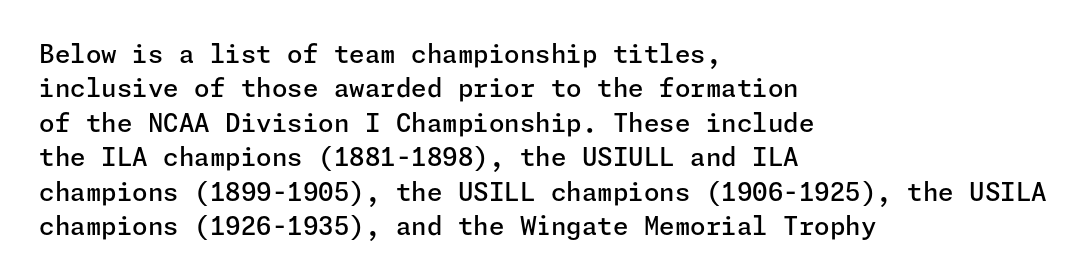
No italicization has been applied; the sample stays upright. Every letter is mildly thick-stroked: semibold rather than bold. The rag falls on the right side of this text block. The area under the type is left untouched.
